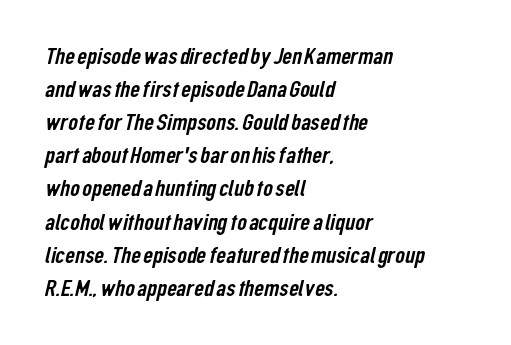
{"underline": "no", "align": "left", "line_spacing": "normal", "line_spacing_ratio": 1.38, "letter_spacing": "normal", "letter_spacing_em": 0.0, "glyph_px": 24}
